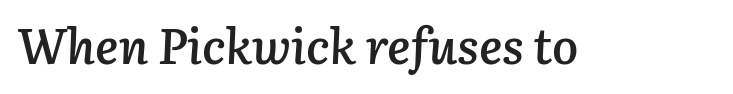
The image shows 49 px semibold type, italic (leaning right); set normal letter spacing, not underlined; low stroke contrast and a medium x-height.
